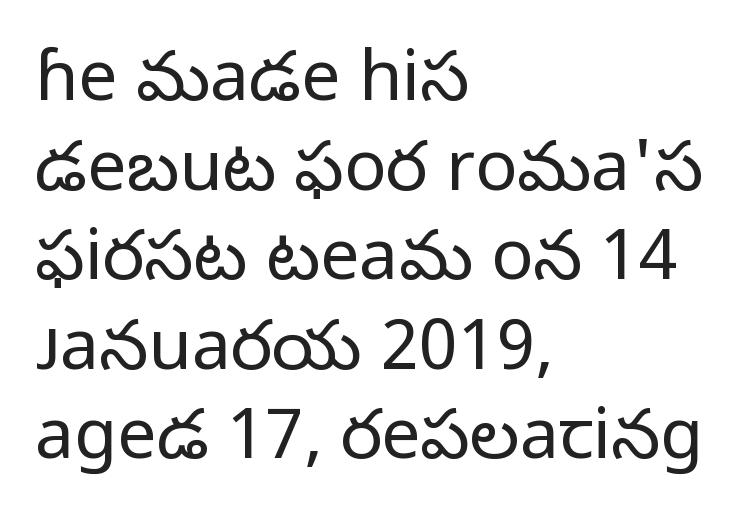
{"serif": "no", "italic": "no", "bold": "no", "weight": "regular", "width": "normal", "stroke_contrast": "low", "x_height": "medium", "monospaced": "no", "underline": "no", "align": "left", "line_spacing": "normal", "line_spacing_ratio": 1.28, "letter_spacing": "normal", "letter_spacing_em": 0.0, "glyph_px": 70}
